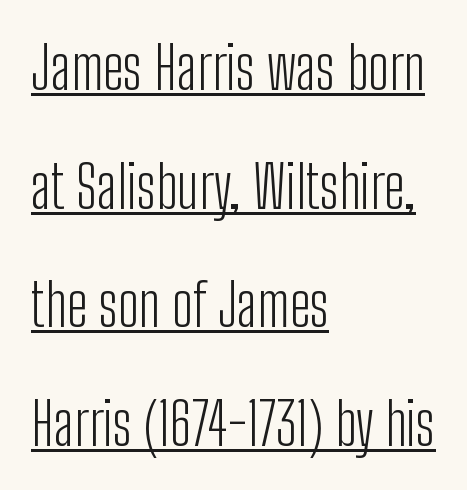
Q: Is the text bold? A: No.
Q: Is the text italic (slanted)? A: No, it is upright.
Q: Is the typeface a serif or a sans-serif typeface? A: Sans-serif.
Q: Is the text underlined? A: Yes.
Q: How is the paragraph aligned? A: Left-aligned.
Q: Is the spacing between letters normal or unusually wide? A: Normal.
Q: Is the spacing between lines tight, normal or loose? A: Loose.
Q: Width (condensed, normal, or wide)? A: Condensed.
Q: Stroke contrast? A: Low.
Q: x-height? A: Medium.
Q: Monospaced? A: No.
